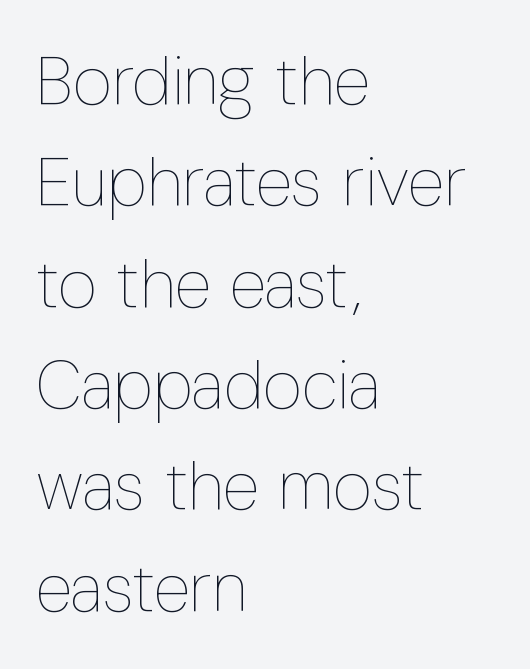
Q: Is the text bold? A: No.
Q: Is the text italic (slanted)? A: No, it is upright.
Q: Is the text underlined? A: No.
Q: How is the paragraph aligned? A: Left-aligned.
Q: Is the spacing between letters normal or unusually wide? A: Normal.
Q: Is the spacing between lines tight, normal or loose? A: Normal.
Q: Width (condensed, normal, or wide)? A: Condensed.
Q: Stroke contrast? A: Low.
Q: x-height? A: Medium.
Q: Monospaced? A: No.
